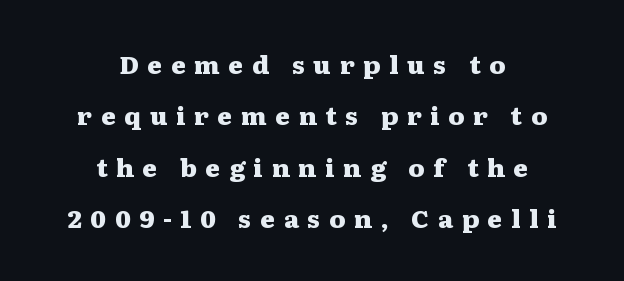
Q: Is the text bold? A: Yes.
Q: Is the text italic (slanted)? A: No, it is upright.
Q: Is the text underlined? A: No.
Q: How is the paragraph aligned? A: Centered.
Q: Is the spacing between letters normal or unusually wide? A: Unusually wide.
Q: Is the spacing between lines tight, normal or loose? A: Loose.
